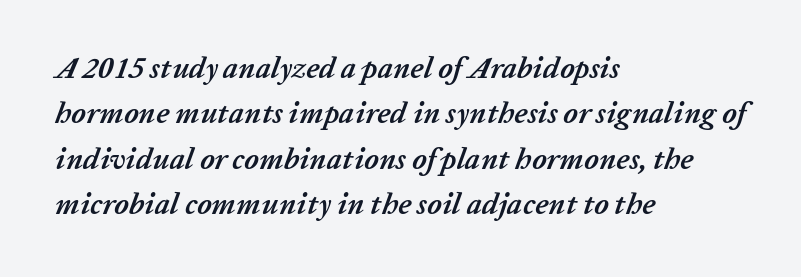
Q: Is the text bold? A: Yes.
Q: Is the text italic (slanted)? A: Yes, it leans right by about 20 degrees.
Q: Is the text underlined? A: No.
Q: How is the paragraph aligned? A: Left-aligned.
Q: Is the spacing between letters normal or unusually wide? A: Normal.
Q: Is the spacing between lines tight, normal or loose? A: Normal.
Q: Width (condensed, normal, or wide)? A: Normal.
Q: Stroke contrast? A: Low.
Q: x-height? A: Medium.
Q: Monospaced? A: No.
